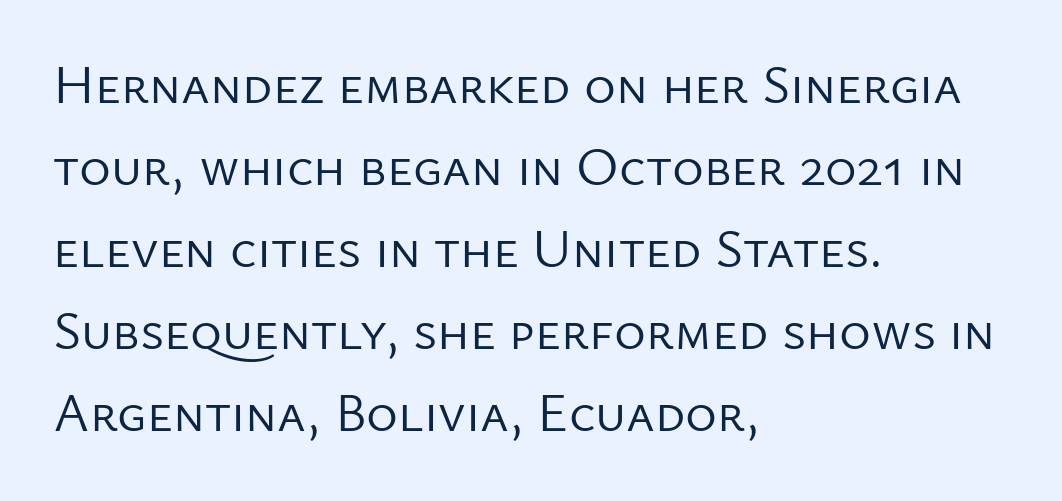
Q: Is the text bold? A: No.
Q: Is the text italic (slanted)? A: No, it is upright.
Q: Is the typeface a serif or a sans-serif typeface? A: Sans-serif.
Q: Is the text underlined? A: No.
Q: How is the paragraph aligned? A: Left-aligned.
Q: Is the spacing between letters normal or unusually wide? A: Normal.
Q: Is the spacing between lines tight, normal or loose? A: Normal.
Q: Width (condensed, normal, or wide)? A: Normal.
Q: Stroke contrast? A: Low.
Q: x-height? A: Medium.
Q: Monospaced? A: No.
